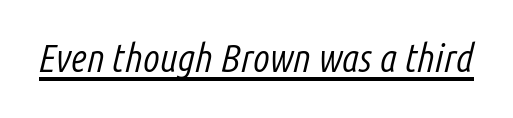
The image shows 39 px light, condensed type, italic (leaning right); set normal letter spacing, underlined; low stroke contrast and a medium x-height.
